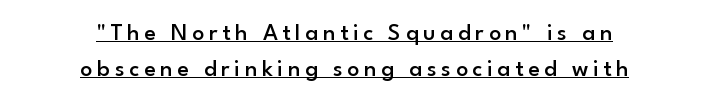
The image shows 24 px text type, upright; set centered, normal line spacing (1.48x), underlined.
